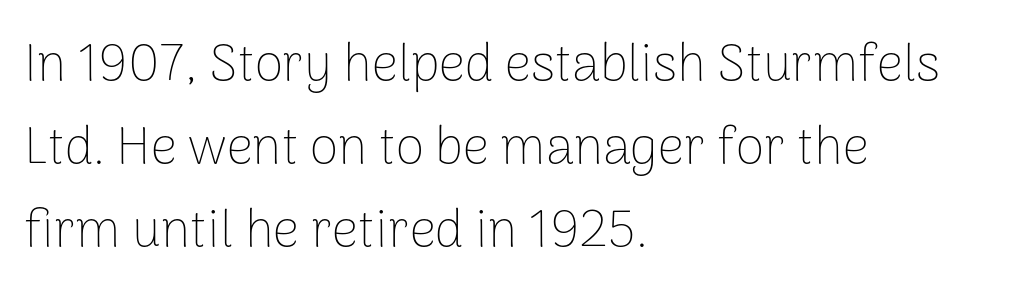
Q: Is the text bold? A: No.
Q: Is the text italic (slanted)? A: No, it is upright.
Q: Is the typeface a serif or a sans-serif typeface? A: Sans-serif.
Q: Is the text underlined? A: No.
Q: How is the paragraph aligned? A: Left-aligned.
Q: Is the spacing between letters normal or unusually wide? A: Normal.
Q: Is the spacing between lines tight, normal or loose? A: Normal.
Q: Width (condensed, normal, or wide)? A: Normal.
Q: Stroke contrast? A: Low.
Q: x-height? A: Medium.
Q: Monospaced? A: No.
